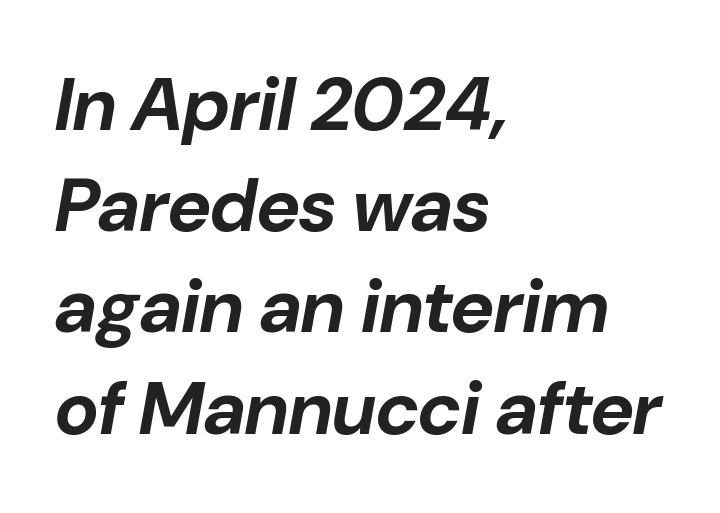
Interline gaps are of average width in this sample. Is the type slanted? Yes — the strokes lean at a clear angle. Nobody drew a line under any word here. Spacing verdict: proportional, widths tailored to each character. There is no visible air inserted between adjacent glyphs.
